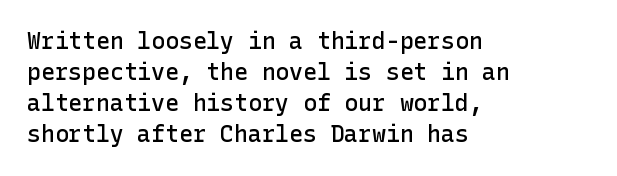
The image shows 23 px text type, upright; set left-aligned, normal line spacing (1.35x), normal letter spacing, not underlined.
